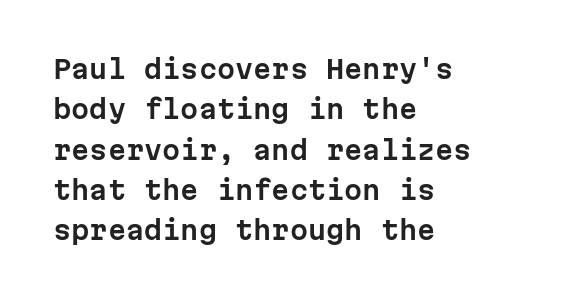
This rendering uses left alignment, leaving the right contour irregular. The vertical gap from one line to the next is medium. The space beneath each line is pristine and unruled. Does extra space separate the letters? No, they use regular spacing. Every character sits straight up, as roman type does.
